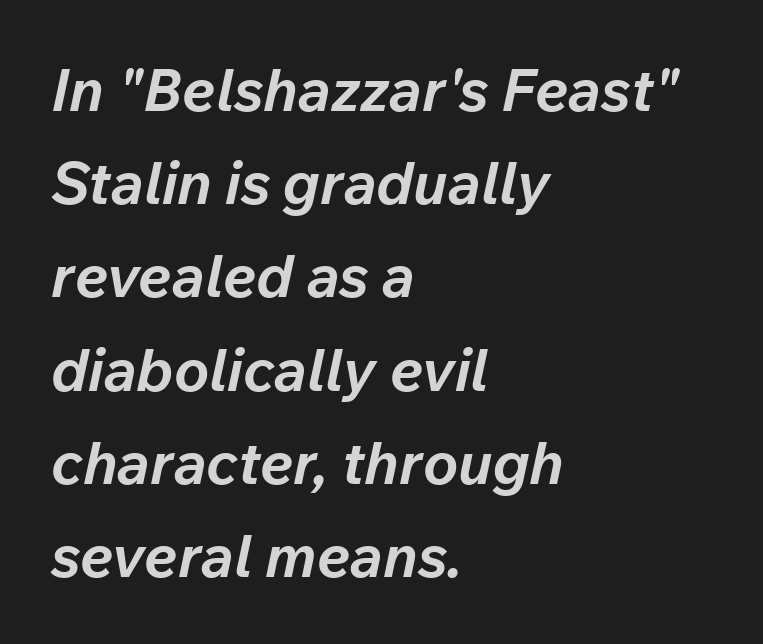
Vertical spacing — default. Weight check: bold — yes, fully. This sample has the flowing, uneven cadence of proportional lettering. Tracking value appears to be zero — textbook default spacing. Unmarked baselines from the first word to the last. Is the type slanted? Yes — the strokes lean at a clear angle.
